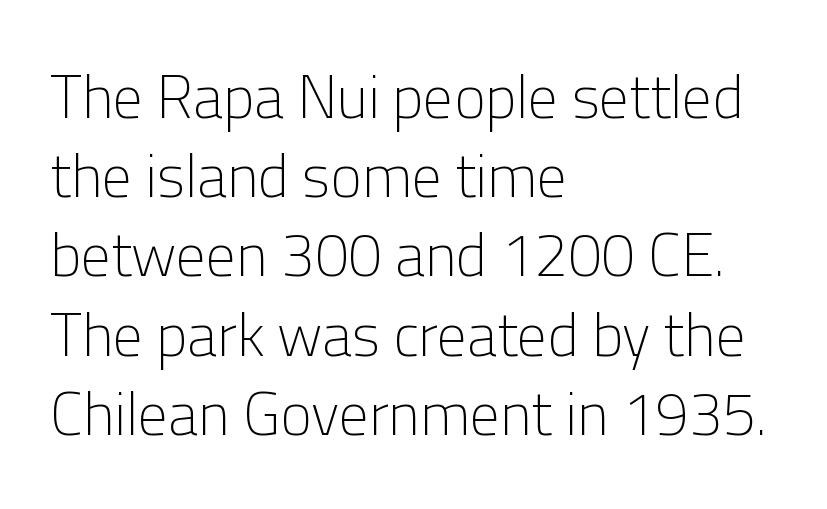
The image shows 60 px light sans-serif type, upright; set left-aligned, normal line spacing (1.32x), normal letter spacing, not underlined; low stroke contrast and a medium x-height.
